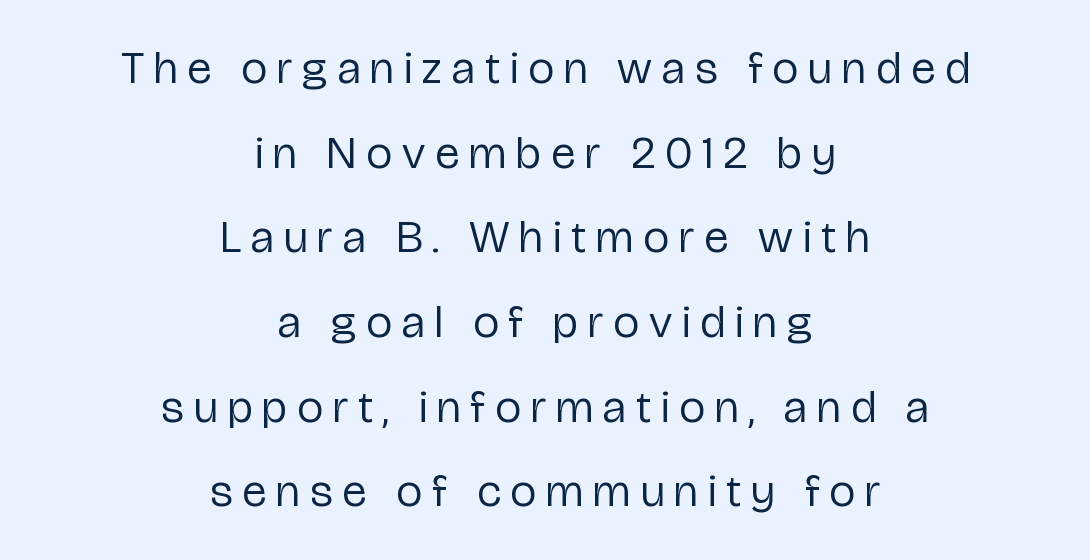
The image shows 46 px regular-weight, condensed sans-serif type, upright; set centered, line spacing 1.84x, unusually wide letter spacing (+0.22 em), not underlined; low stroke contrast and a medium x-height.
